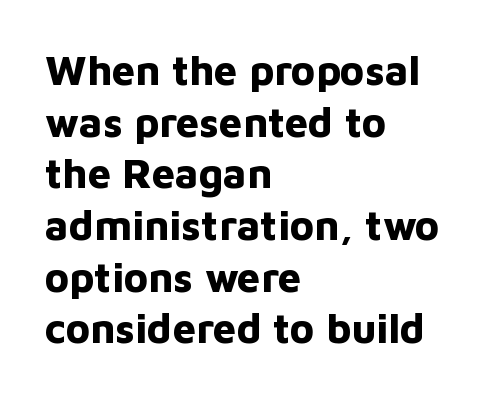
The image shows 41 px bold sans-serif type, upright; set left-aligned, normal line spacing (1.26x), normal letter spacing, not underlined; low stroke contrast and a medium x-height.
